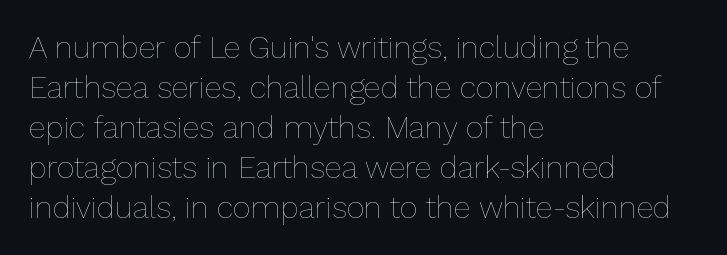
{"italic": "no", "bold": "no", "weight": "thin", "width": "normal", "stroke_contrast": "low", "x_height": "medium", "monospaced": "no", "underline": "no", "align": "left", "line_spacing": "normal", "line_spacing_ratio": 1.29, "letter_spacing": "normal", "letter_spacing_em": 0.0, "glyph_px": 31}
